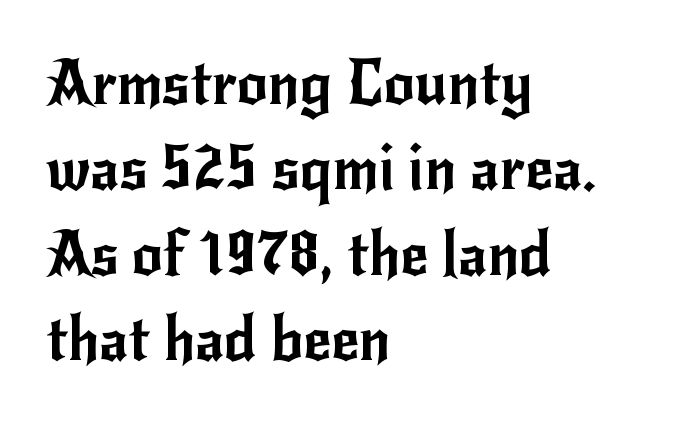
{"serif": "no", "italic": "no", "width": "normal", "stroke_contrast": "low", "x_height": "small", "monospaced": "no", "underline": "no", "align": "left", "line_spacing": "normal", "line_spacing_ratio": 1.4, "letter_spacing": "normal", "letter_spacing_em": 0.0, "glyph_px": 61}
